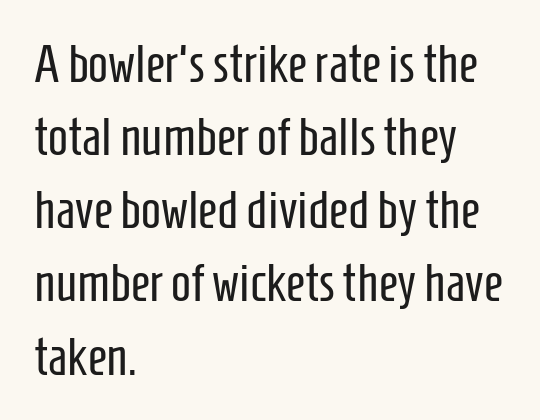
The passage shown is not underscored anywhere. Tracking value appears to be zero — textbook default spacing. Classification — sans serif. Does the copy run flush right? No — it runs flush left. A normal amount of white space separates one row of letters from the next.
